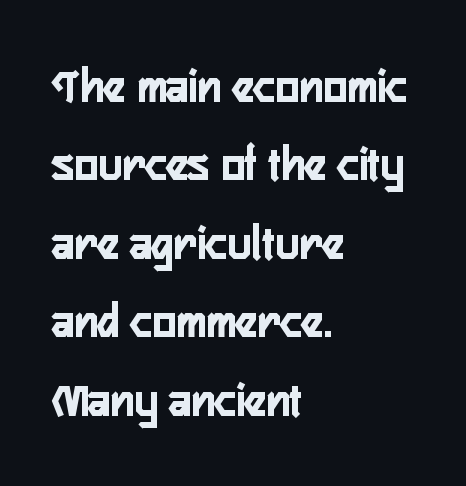
{"serif": "no", "italic": "no", "bold": "yes", "weight": "semibold", "width": "condensed", "stroke_contrast": "low", "x_height": "medium", "monospaced": "no", "underline": "no", "align": "left", "line_spacing": "normal", "line_spacing_ratio": 1.57, "letter_spacing": "normal", "letter_spacing_em": 0.0, "glyph_px": 50}
